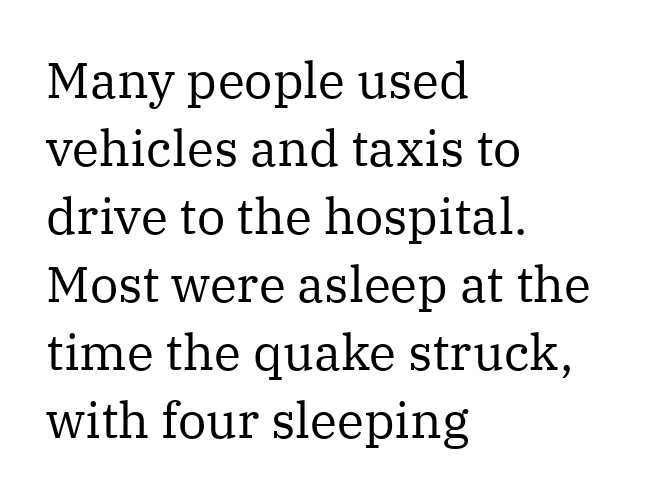
{"serif": "yes", "italic": "no", "bold": "no", "weight": "regular", "width": "normal", "stroke_contrast": "medium", "x_height": "medium", "monospaced": "no", "underline": "no", "align": "left", "line_spacing": "normal", "line_spacing_ratio": 1.36, "letter_spacing": "normal", "letter_spacing_em": 0.0, "glyph_px": 50}
